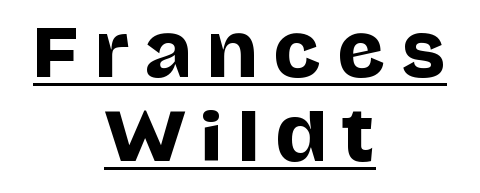
The type family on display is of the sans-serif kind. Compared with undecorated copy, this sample adds a rule below the words. Compared with a flush-left layout, this one balances lines on the center instead. Short note: letters widely spaced. Every stem runs plumb, perpendicular to the baseline. Line spacing here is normal.
